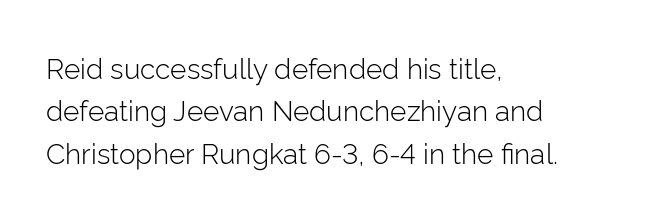
The image shows 28 px light sans-serif type, upright; set left-aligned, normal line spacing (1.51x), normal letter spacing, not underlined; low stroke contrast and a medium x-height.
